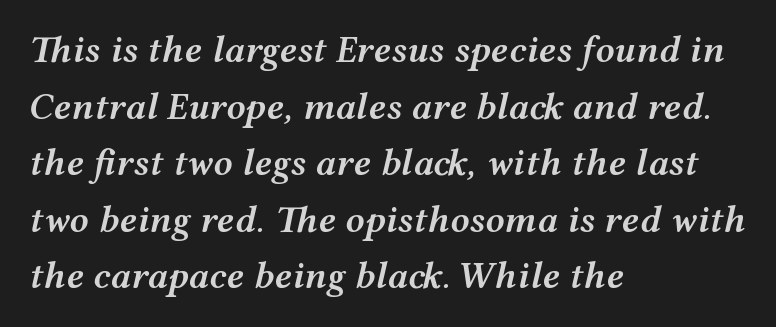
{"italic": "yes", "lean": "right", "slant_degrees": 12, "bold": "semi", "weight": "semibold", "width": "wide", "stroke_contrast": "medium", "x_height": "medium", "monospaced": "no", "underline": "no", "align": "left", "line_spacing": "normal", "line_spacing_ratio": 1.49, "letter_spacing": "normal", "letter_spacing_em": 0.0, "glyph_px": 38}
